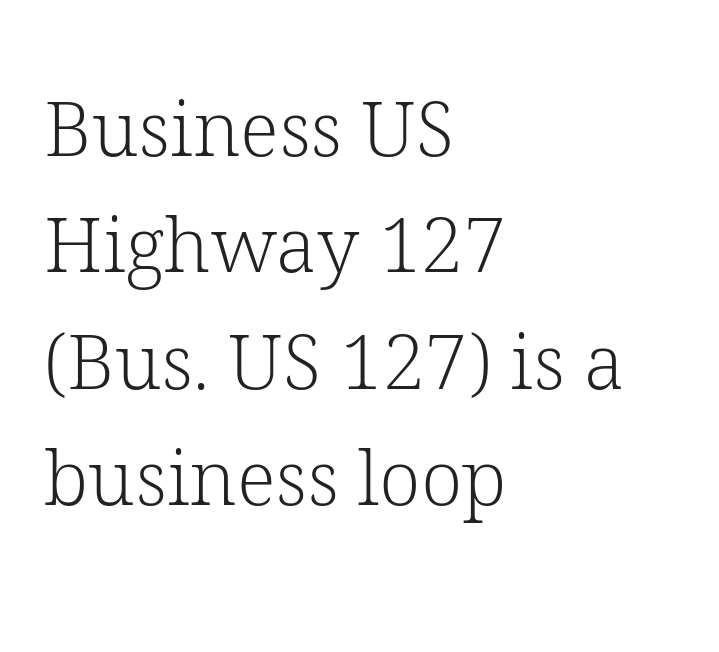
Q: Is the text bold? A: No.
Q: Is the text italic (slanted)? A: No, it is upright.
Q: Is the typeface a serif or a sans-serif typeface? A: Serif.
Q: Is the text underlined? A: No.
Q: How is the paragraph aligned? A: Left-aligned.
Q: Is the spacing between letters normal or unusually wide? A: Normal.
Q: Is the spacing between lines tight, normal or loose? A: Normal.
Q: Width (condensed, normal, or wide)? A: Normal.
Q: Stroke contrast? A: Low.
Q: x-height? A: Medium.
Q: Monospaced? A: No.
